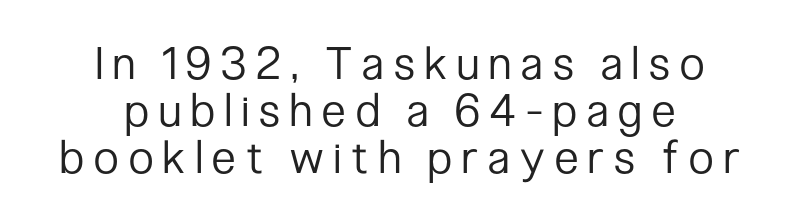
{"serif": "no", "italic": "no", "bold": "no", "weight": "regular", "width": "condensed", "stroke_contrast": "low", "x_height": "medium", "monospaced": "no", "underline": "no", "align": "center", "line_spacing": "tight", "line_spacing_ratio": 1.05, "letter_spacing": "wide", "letter_spacing_em": 0.23, "glyph_px": 45}
